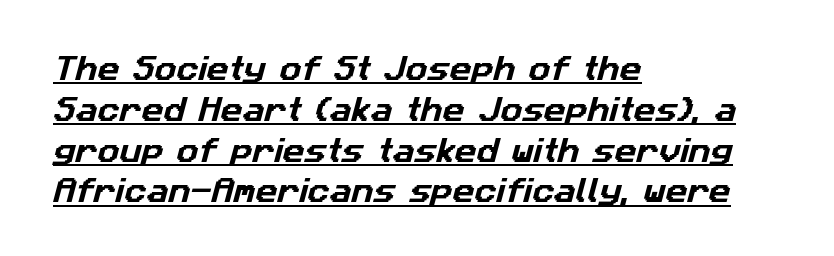
Characters follow at the spacing the type designer built in. Whoever set this chose a conventional vertical rhythm. A continuous stroke trails under the words, as in a hyperlink. The paragraph has a hard left edge and a soft right edge.
